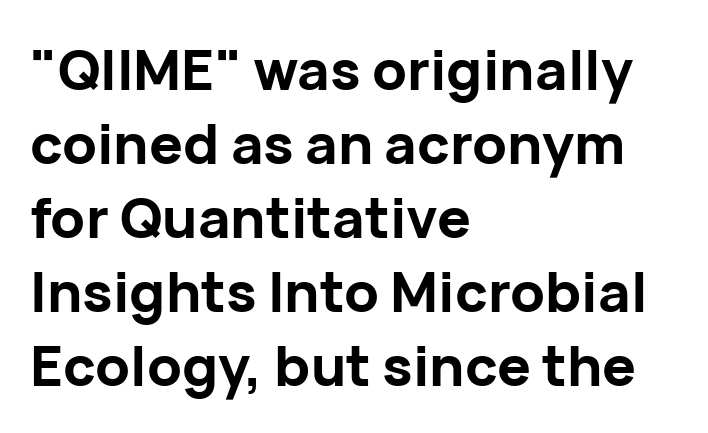
Q: Is the text bold? A: Yes.
Q: Is the text italic (slanted)? A: No, it is upright.
Q: Is the typeface a serif or a sans-serif typeface? A: Sans-serif.
Q: Is the text underlined? A: No.
Q: How is the paragraph aligned? A: Left-aligned.
Q: Is the spacing between letters normal or unusually wide? A: Normal.
Q: Is the spacing between lines tight, normal or loose? A: Normal.
Q: Width (condensed, normal, or wide)? A: Normal.
Q: Stroke contrast? A: Low.
Q: x-height? A: Medium.
Q: Monospaced? A: No.
